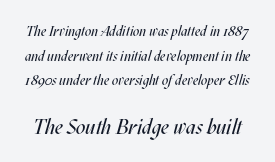
The image shows 21 px text type, italic (leaning right); set line spacing 1.76x, normal letter spacing, not underlined; the second (bottom) block is 1.5x larger.
